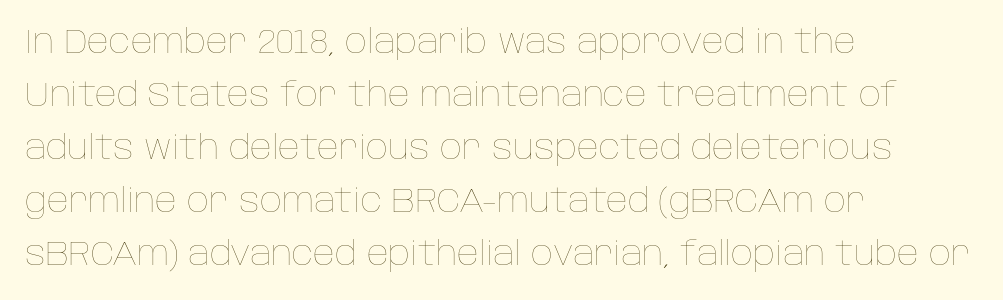
Q: Is the text bold? A: No.
Q: Is the text italic (slanted)? A: No, it is upright.
Q: Is the text underlined? A: No.
Q: How is the paragraph aligned? A: Left-aligned.
Q: Is the spacing between letters normal or unusually wide? A: Normal.
Q: Is the spacing between lines tight, normal or loose? A: Normal.
Q: Width (condensed, normal, or wide)? A: Normal.
Q: Stroke contrast? A: Low.
Q: x-height? A: Large.
Q: Monospaced? A: No.
